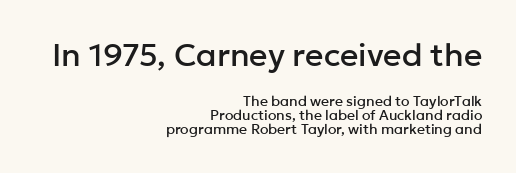
Q: Is the text italic (slanted)? A: No, it is upright.
Q: Is the typeface a serif or a sans-serif typeface? A: Sans-serif.
Q: Is the text underlined? A: No.
Q: How is the paragraph aligned? A: Right-aligned.
Q: Is the spacing between letters normal or unusually wide? A: Normal.
Q: Is the spacing between lines tight, normal or loose? A: Tight.
Q: Which block of text is set in a larger size, the first (top) or the second (bottom)? A: The first (top) one.
Q: Width (condensed, normal, or wide)? A: Normal.
Q: Stroke contrast? A: Low.
Q: x-height? A: Medium.
Q: Monospaced? A: No.
